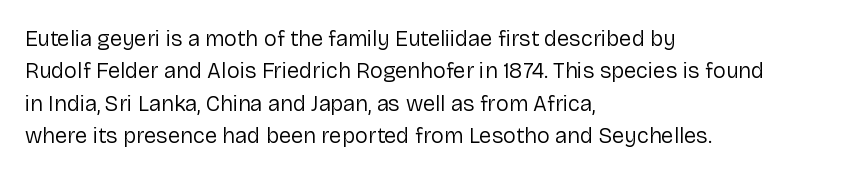
The image shows 22 px text type, upright; set left-aligned, normal line spacing (1.47x), normal letter spacing, not underlined.
